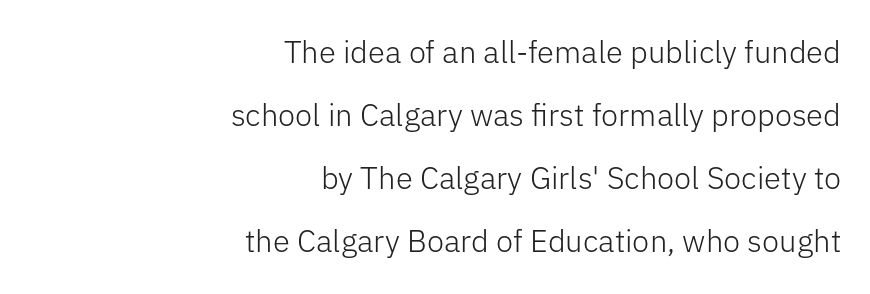
Only glyphs here, with clear space below each row. Here the designer chose a conventional face with non-uniform glyph widths. Do the letters lean? They stand straight. Check where the strokes stop: nothing finishes them off — pure sans. This rendering uses right alignment, leaving the left contour irregular. The line texture is even and compact thanks to regular tracking.
